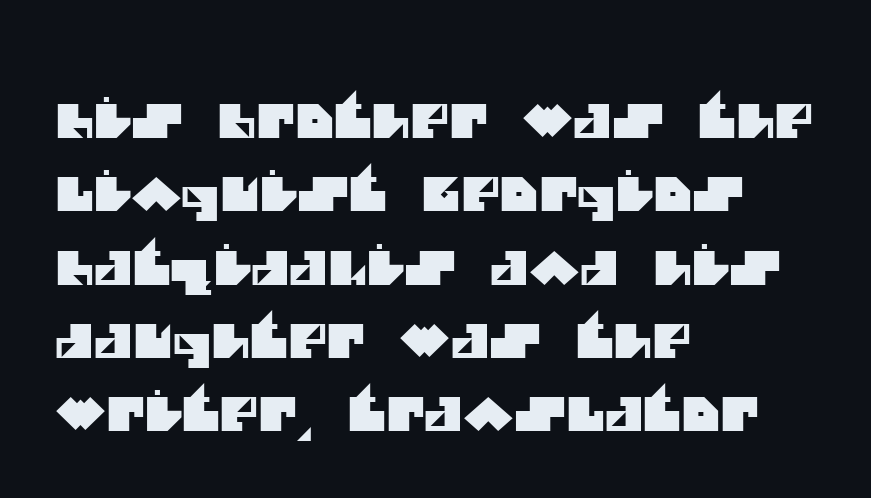
This block has exactly the height ordinary leading produces. Does the copy run flush right? No — it runs flush left. Is the letter spacing exaggerated? No — it looks like the ordinary default. The passage shown is typed in a proportional face where columns would drift. Descenders hang freely into open space. Note: no serifs on the glyphs.
